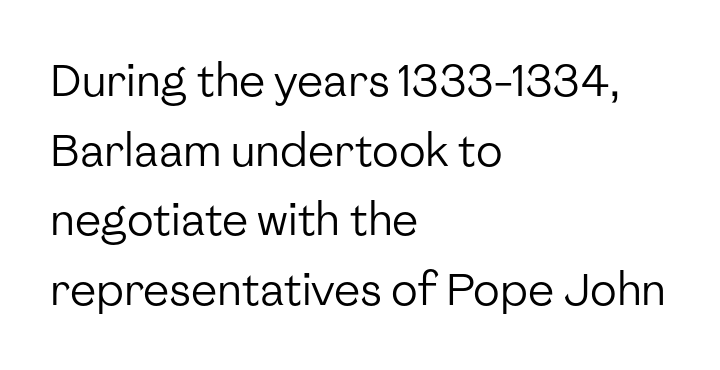
The image shows 44 px regular-weight sans-serif type, upright; set left-aligned, normal line spacing (1.58x), normal letter spacing, not underlined; low stroke contrast and a medium x-height.
